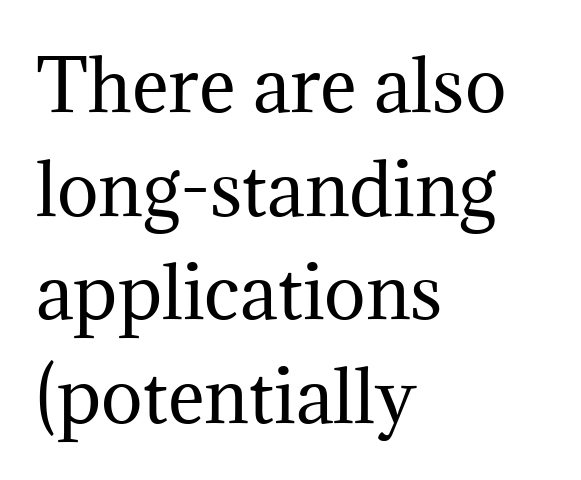
Q: Is the text bold? A: No.
Q: Is the text italic (slanted)? A: No, it is upright.
Q: Is the typeface a serif or a sans-serif typeface? A: Serif.
Q: Is the text underlined? A: No.
Q: How is the paragraph aligned? A: Left-aligned.
Q: Is the spacing between letters normal or unusually wide? A: Normal.
Q: Is the spacing between lines tight, normal or loose? A: Normal.
Q: Width (condensed, normal, or wide)? A: Normal.
Q: Stroke contrast? A: Medium.
Q: x-height? A: Medium.
Q: Monospaced? A: No.
